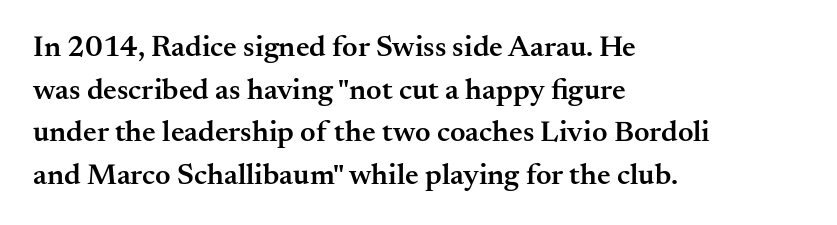
The image shows 30 px semibold serif type, upright; set left-aligned, normal line spacing (1.42x), normal letter spacing, not underlined; medium stroke contrast and a small x-height.
